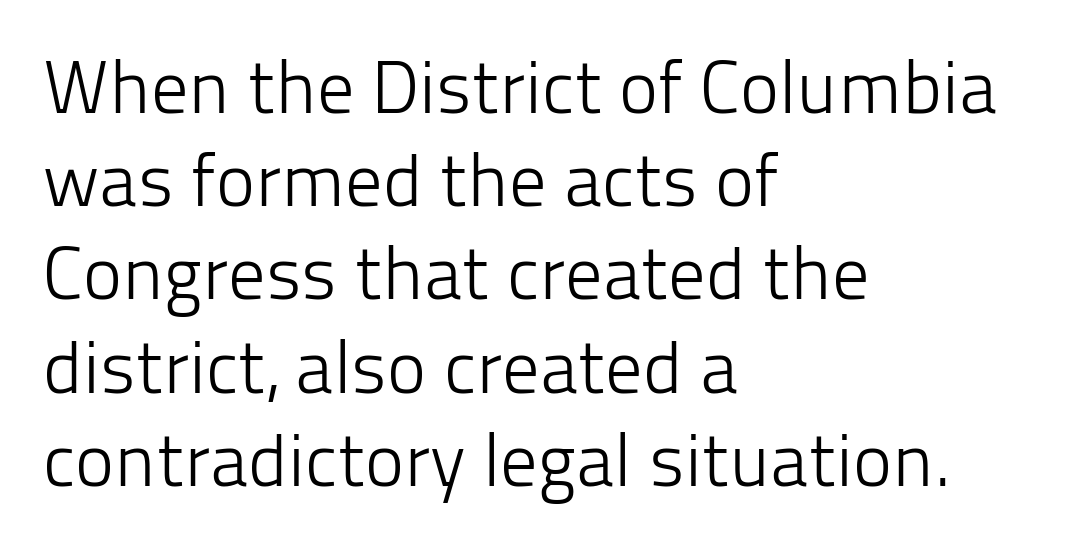
The image shows 74 px light sans-serif type, upright; set left-aligned, normal line spacing (1.26x), normal letter spacing, not underlined; low stroke contrast and a medium x-height.
